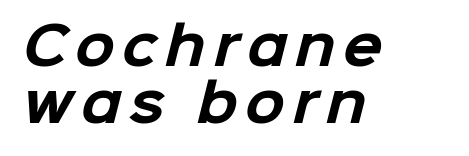
{"serif": "no", "bold": "yes", "weight": "bold", "width": "normal", "stroke_contrast": "low", "x_height": "medium", "monospaced": "no", "underline": "no", "align": "left", "line_spacing": "tight", "line_spacing_ratio": 1.09, "glyph_px": 52}
